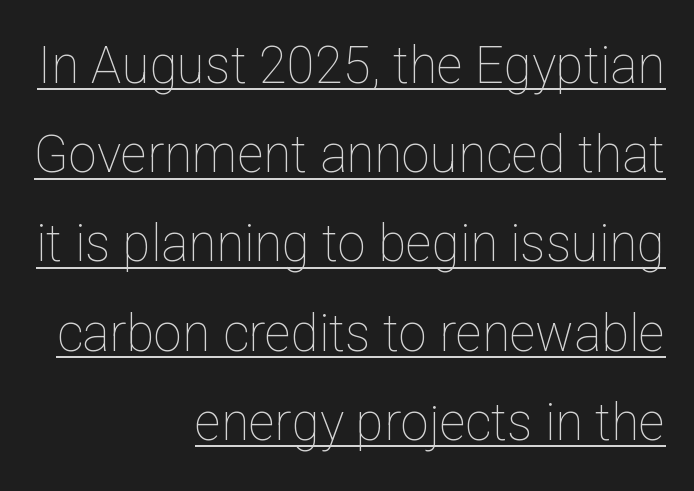
The specimen reads as upright at a glance. Casual observation: everything's shoved over to the right. This sample has the flowing, uneven cadence of proportional lettering. Has an underline been added? It has.
